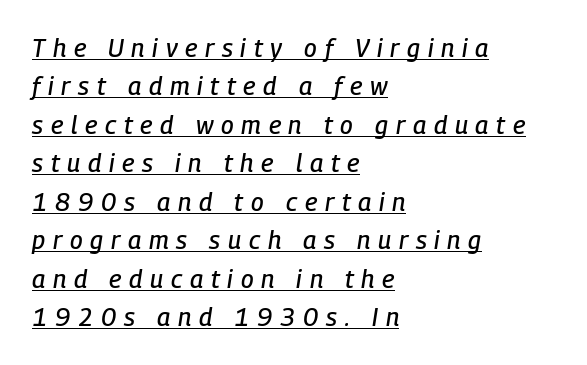
Italic: yes, the glyphs are oblique. Leftover space on each line is placed entirely after the last word. The rendering inserts visible extra space after every character. The words here are underlined. Line spacing here is normal.
